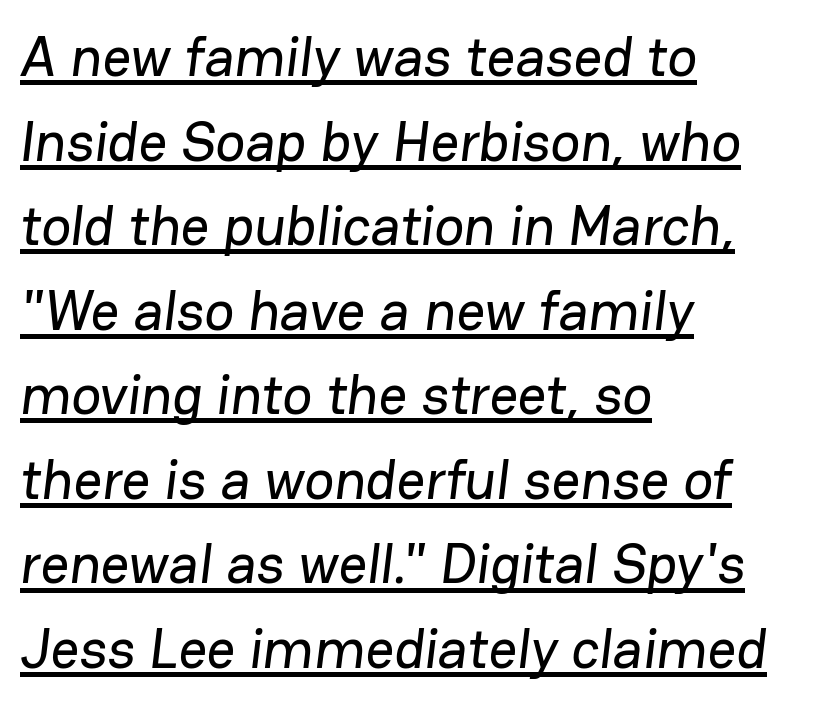
The image shows 56 px sans-serif type; set left-aligned, normal line spacing (1.51x), normal letter spacing, underlined; low stroke contrast and a medium x-height.
